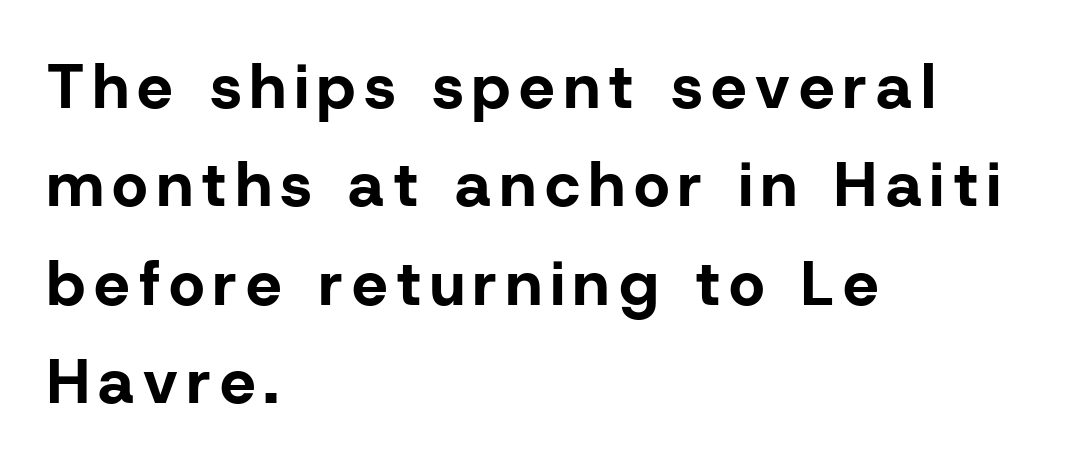
Q: Is the text bold? A: Yes.
Q: Is the text italic (slanted)? A: No, it is upright.
Q: Is the typeface a serif or a sans-serif typeface? A: Sans-serif.
Q: Is the text underlined? A: No.
Q: How is the paragraph aligned? A: Left-aligned.
Q: Is the spacing between lines tight, normal or loose? A: Normal.
Q: Width (condensed, normal, or wide)? A: Normal.
Q: Stroke contrast? A: Low.
Q: x-height? A: Medium.
Q: Monospaced? A: No.
